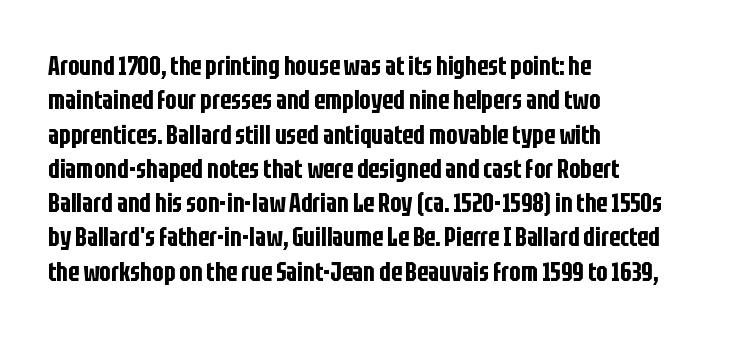
The image shows 27 px text type, upright; set left-aligned, normal line spacing (1.27x), normal letter spacing, not underlined.
